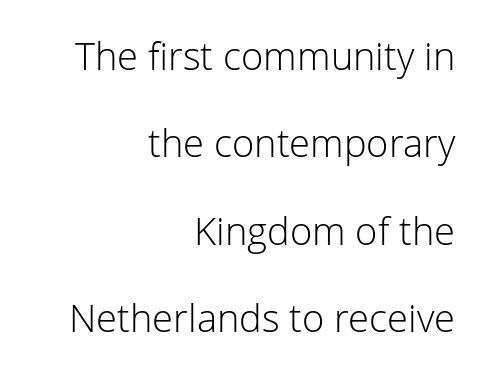
The image shows 38 px light sans-serif type, upright; set right-aligned, loose line spacing (2.3x), normal letter spacing, not underlined; low stroke contrast and a medium x-height.
